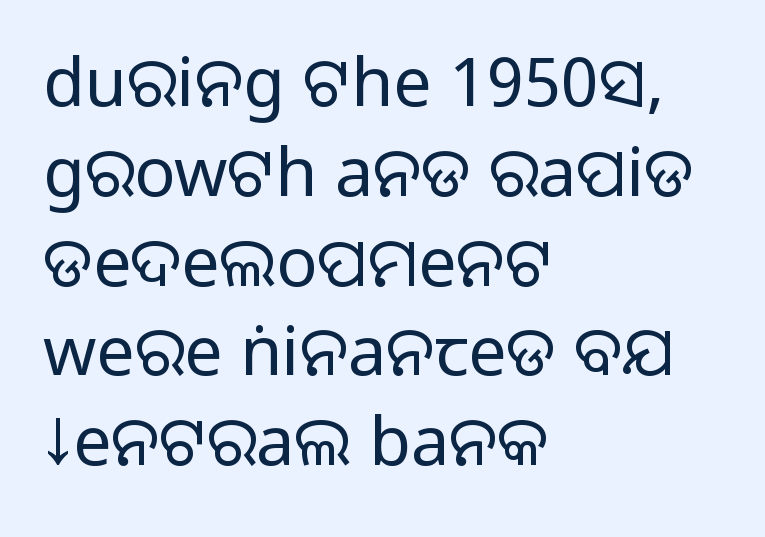
This is the regular roman posture of the typeface. The face used here is proportionally spaced, like ordinary book or web type. Alignment: flush left. Each row of text sits above clean, open space. The space between consecutive lines is moderate. This is sans-serif lettering, the kind often seen on screens and signage.
